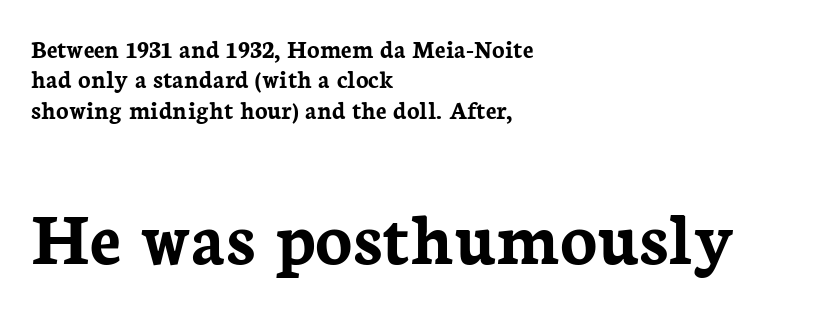
When letters stand straight like this, we call the style roman or upright. This rendering uses left alignment, leaving the right contour irregular. Inter-character spacing is left at the font's built-in metrics. Any mark beneath the type? The region is blank. Look at the glyph heights: the lower group is clearly the bigger setting. Each glyph is drawn with heavy, bold strokes.
